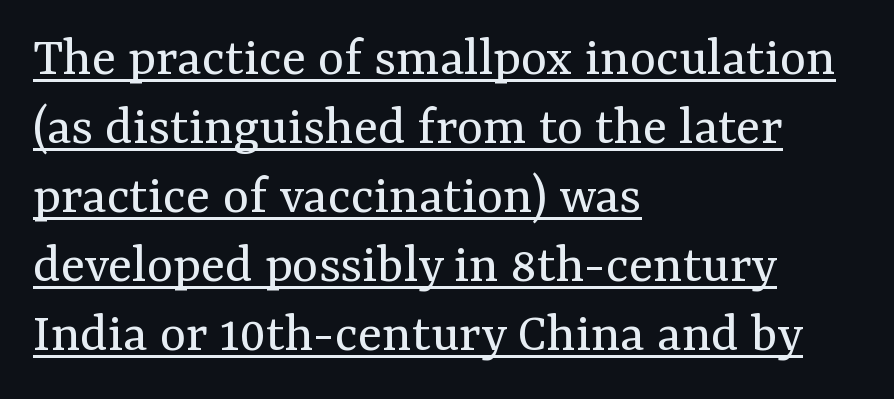
The string is rendered with underlining switched on. Ink coverage per letter is moderate at most. Little horizontal feet cap the strokes, marking this as serif type. A roman cut, with each character standing at attention. Here the designer chose a conventional face with non-uniform glyph widths.
